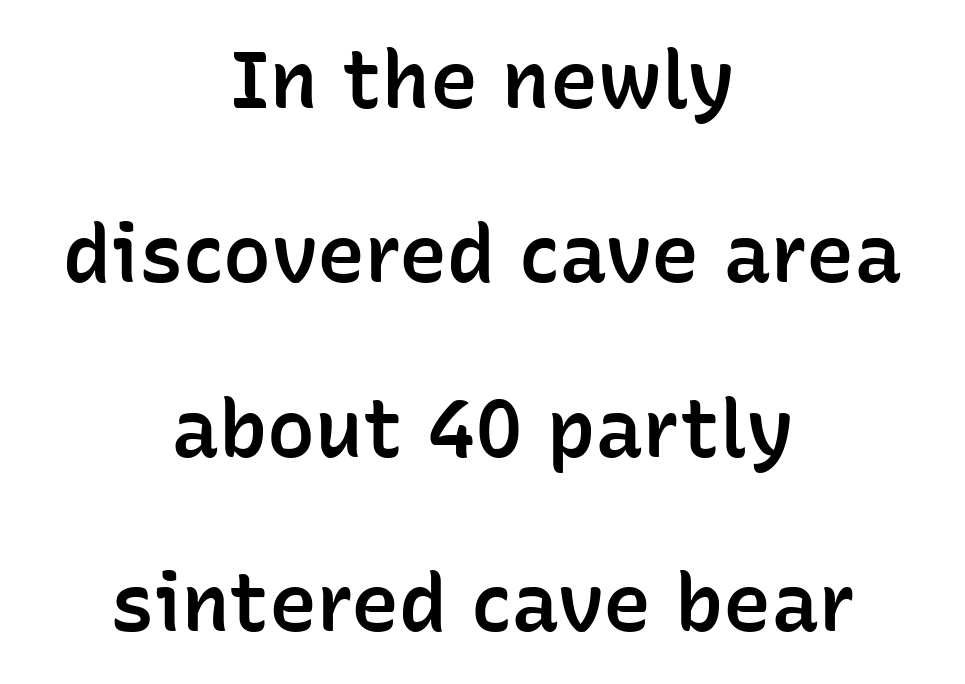
The image shows 80 px semibold sans-serif type, upright; set centered, loose line spacing (2.18x), normal letter spacing, not underlined; low stroke contrast and a medium x-height.
